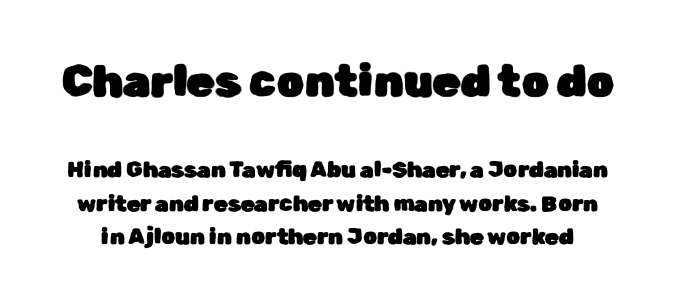
{"serif": "no", "italic": "no", "width": "normal", "stroke_contrast": "low", "x_height": "medium", "monospaced": "no", "underline": "no", "line_spacing": "normal", "line_spacing_ratio": 1.52, "letter_spacing": "normal", "letter_spacing_em": 0.0, "larger_block": "first", "size_ratio": 2.0, "glyph_px": 44}
